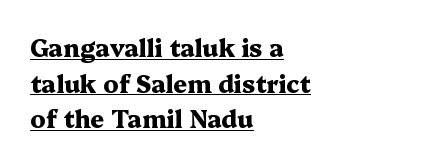
{"italic": "no", "bold": "yes", "underline": "yes", "align": "left", "line_spacing": "normal", "line_spacing_ratio": 1.48, "letter_spacing": "normal", "letter_spacing_em": 0.0, "glyph_px": 24}
